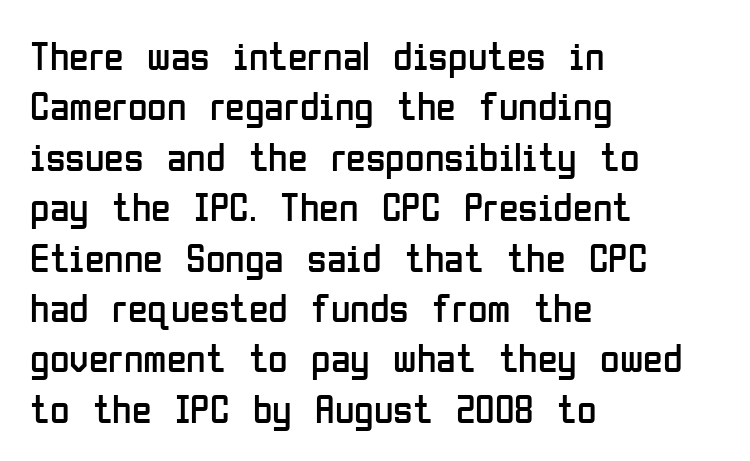
The image shows 40 px regular-weight, condensed sans-serif type, upright; set left-aligned, normal line spacing (1.26x), normal letter spacing, not underlined; low stroke contrast and a medium x-height.
